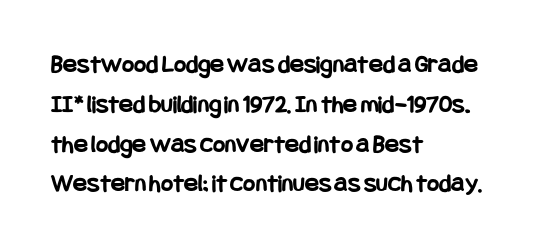
Q: Is the text bold? A: Yes.
Q: Is the text italic (slanted)? A: No, it is upright.
Q: Is the text underlined? A: No.
Q: How is the paragraph aligned? A: Left-aligned.
Q: Is the spacing between letters normal or unusually wide? A: Normal.
Q: Is the spacing between lines tight, normal or loose? A: Normal.
